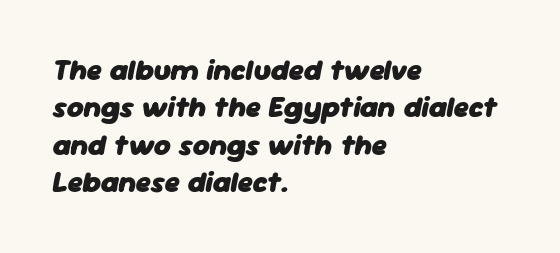
Q: Is the text bold? A: Yes.
Q: Is the text italic (slanted)? A: Yes, it leans right by about 11 degrees.
Q: Is the text underlined? A: No.
Q: How is the paragraph aligned? A: Left-aligned.
Q: Is the spacing between letters normal or unusually wide? A: Normal.
Q: Is the spacing between lines tight, normal or loose? A: Normal.
Q: Width (condensed, normal, or wide)? A: Normal.
Q: Stroke contrast? A: Low.
Q: x-height? A: Medium.
Q: Monospaced? A: No.
